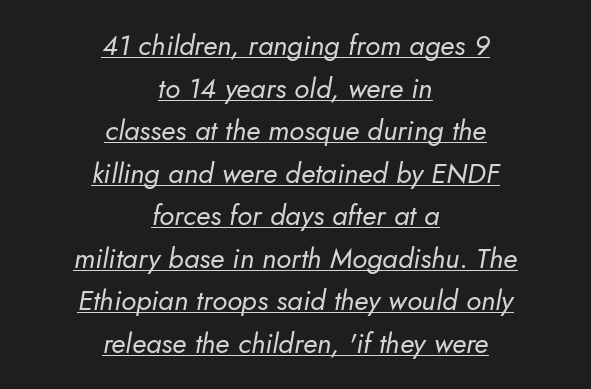
{"italic": "yes", "lean": "right", "slant_degrees": 10, "bold": "no", "weight": "regular", "width": "normal", "stroke_contrast": "low", "x_height": "small", "monospaced": "no", "underline": "yes", "align": "center", "line_spacing": "normal", "line_spacing_ratio": 1.52, "letter_spacing": "normal", "letter_spacing_em": 0.0, "glyph_px": 28}
